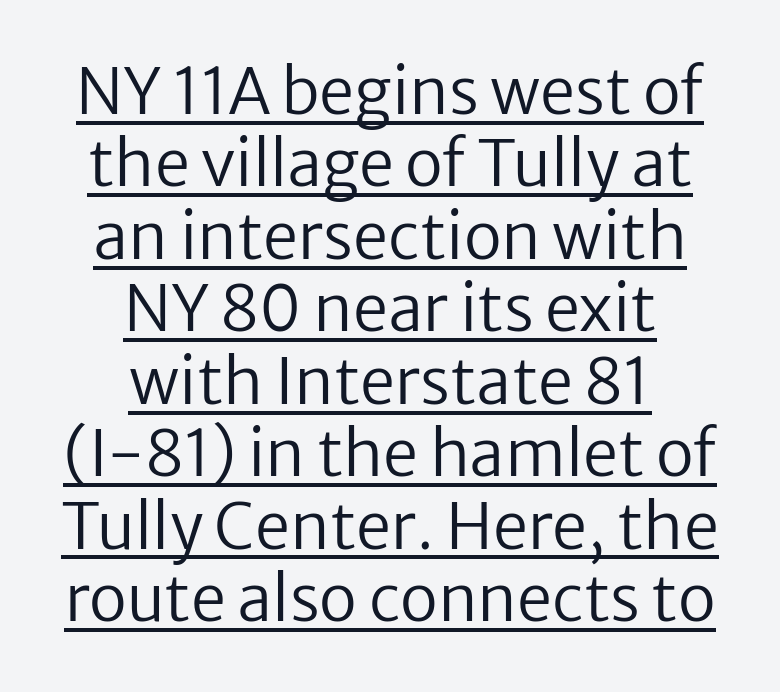
Looks like someone drew a line under every word here. Notice how the passage keeps no hard edge, just a central spine. The passage shown is typed in a proportional face where columns would drift. How are the letters spaced? Ordinarily, with no added tracking.
